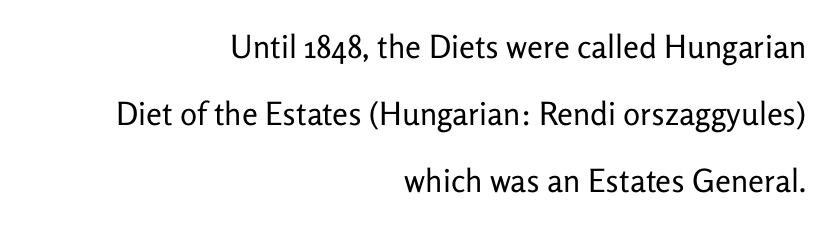
The image shows 32 px regular-weight sans-serif type, upright; set right-aligned, loose line spacing (2.1x), normal letter spacing, not underlined; low stroke contrast and a medium x-height.
